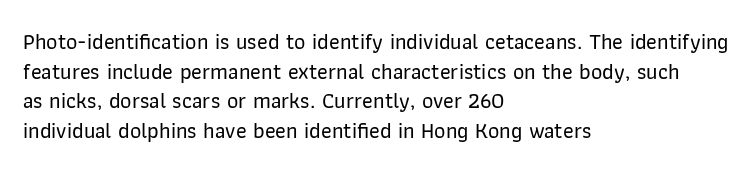
Q: Is the text italic (slanted)? A: No, it is upright.
Q: Is the text underlined? A: No.
Q: How is the paragraph aligned? A: Left-aligned.
Q: Is the spacing between letters normal or unusually wide? A: Normal.
Q: Is the spacing between lines tight, normal or loose? A: Normal.
